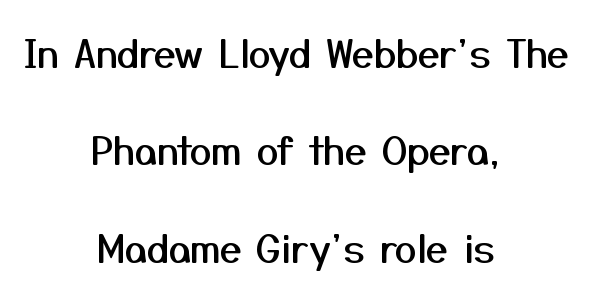
{"serif": "no", "italic": "no", "width": "normal", "stroke_contrast": "medium", "x_height": "medium", "monospaced": "no", "underline": "no", "align": "center", "line_spacing": "loose", "line_spacing_ratio": 2.5, "letter_spacing": "normal", "letter_spacing_em": 0.0, "glyph_px": 39}
